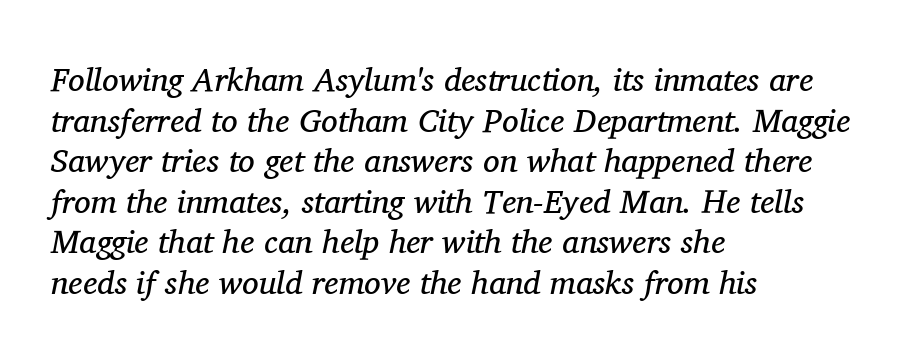
The image shows 33 px regular-weight serif type, italic (leaning right); set left-aligned, line spacing 1.23x, normal letter spacing, not underlined; medium stroke contrast and a medium x-height.
